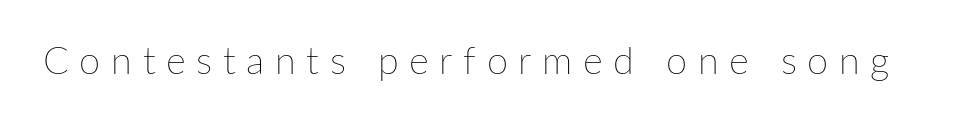
Q: Is the text bold? A: No.
Q: Is the text italic (slanted)? A: No, it is upright.
Q: Is the text underlined? A: No.
Q: Is the spacing between letters normal or unusually wide? A: Unusually wide.
Q: Width (condensed, normal, or wide)? A: Normal.
Q: Stroke contrast? A: Low.
Q: x-height? A: Medium.
Q: Monospaced? A: No.
